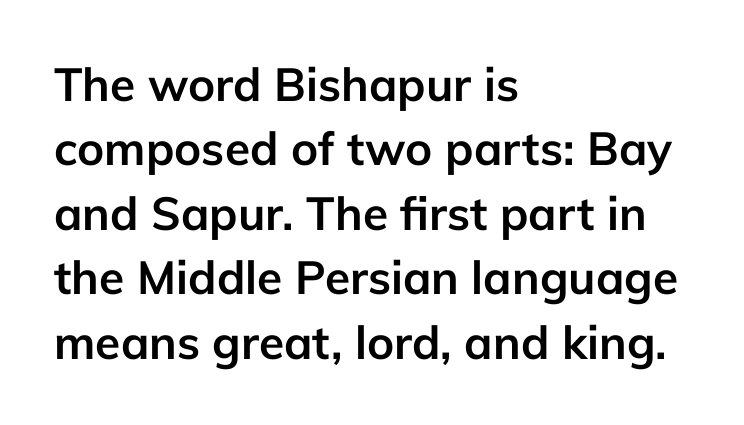
The image shows 46 px semibold sans-serif type, upright; set left-aligned, normal line spacing (1.4x), normal letter spacing, not underlined; low stroke contrast and a medium x-height.
